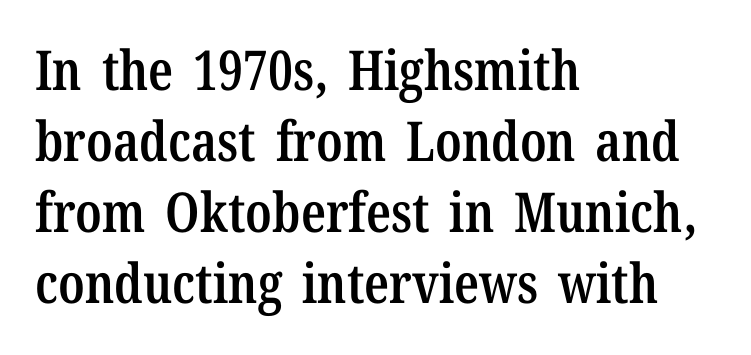
Summary of weight: moderately heavy, a semibold. To sum up the face: it has serifs. A typesetter would call this leading conventional body-copy spacing. Words appear dense and cohesive because spacing is normal. Here the designer chose a conventional face with non-uniform glyph widths. Quick note: not italic, upright.
